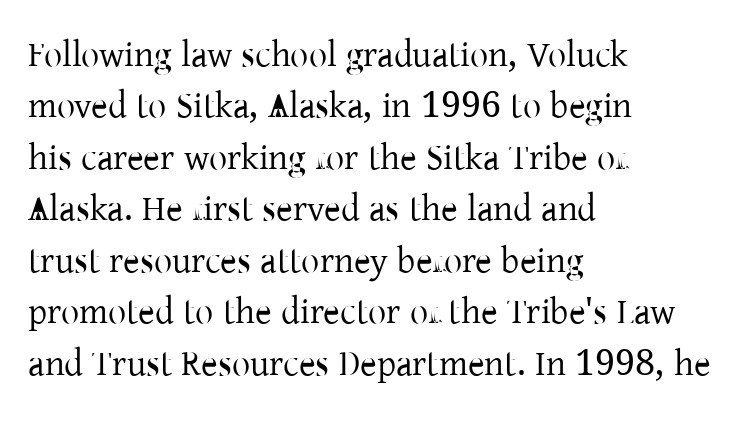
Underline: absent. Posture: vertical. The rag falls on the right side of this text block. Bold? No — there's no thickening of the strokes. The line-height multiplier appears to be the usual default.
